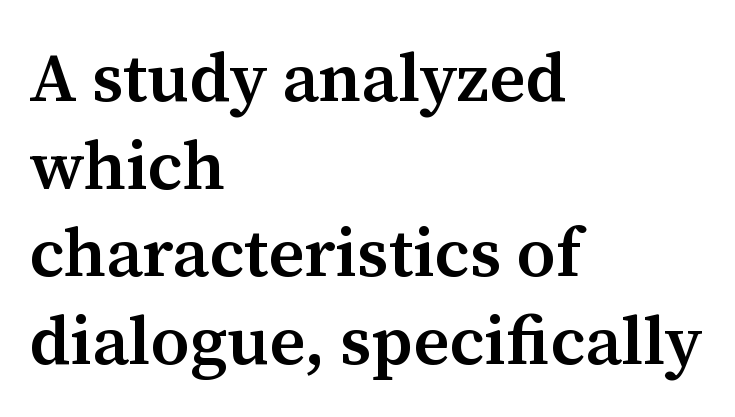
The image shows 69 px semibold serif type, upright; set left-aligned, normal line spacing (1.27x), normal letter spacing, not underlined; medium stroke contrast and a medium x-height.
